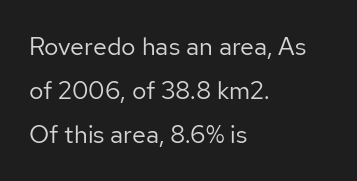
The typography opts for an upright posture over an oblique one. Compared with a centered layout, this one pins lines to the left instead. A quiet, ordinary-to-light weight characterises the typeface. Bare-footed words on every line. Letter spacing: default.
